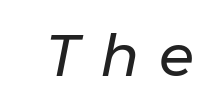
The image shows 58 px regular-weight type, italic (leaning right); set unusually wide letter spacing (+0.36 em), not underlined; low stroke contrast and a medium x-height.
